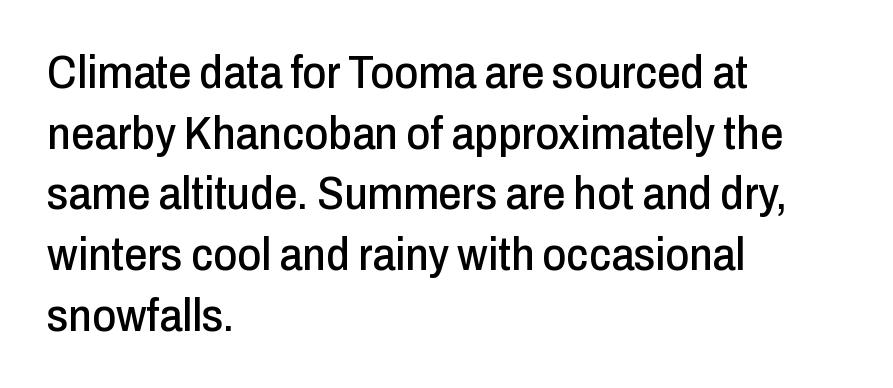
The rendering uses natural spacing where letterforms have individual widths. Reading down the block, your eye returns to a fixed left position each line. Grotesque or geometric, the face here clearly has no serifs. Letter spacing: default. The passage shown is not underscored anywhere.
